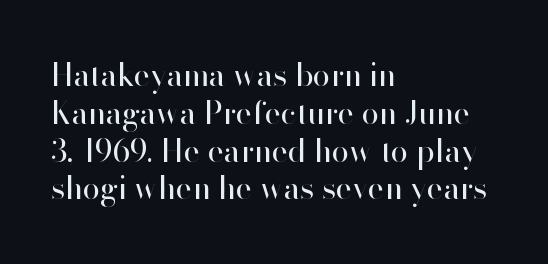
{"serif": "no", "italic": "no", "bold": "no", "weight": "regular", "width": "normal", "stroke_contrast": "high", "x_height": "small", "monospaced": "no", "underline": "no", "align": "left", "line_spacing_ratio": 1.22, "letter_spacing": "normal", "letter_spacing_em": 0.0, "glyph_px": 31}
